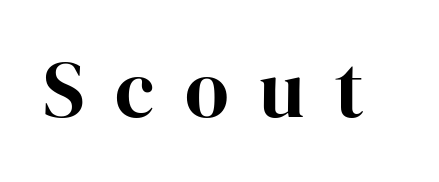
The image shows 80 px serif type, upright; set unusually wide letter spacing (+0.38 em), not underlined; high stroke contrast and a medium x-height.
